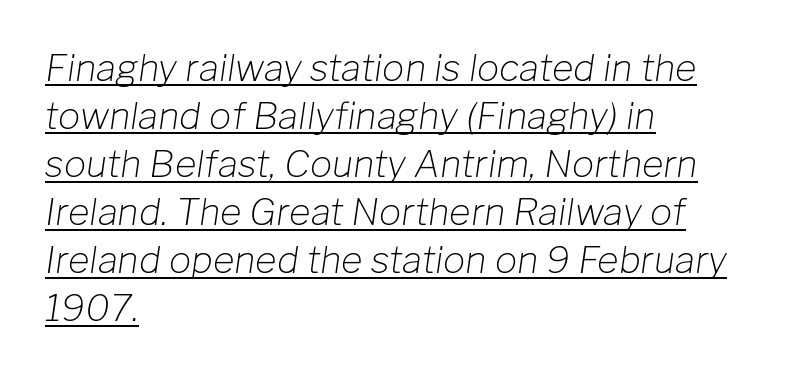
A continuous stroke trails under the words, as in a hyperlink. Teacher's note: observe the even left margin — that is flush-left alignment. Here the glyphs are tracked normally, forming tight word shapes. Italic? Definitely — the glyphs are oblique. Heft: none added — not bold.
